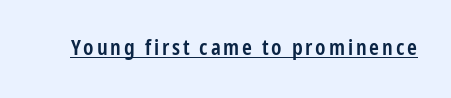
How heavy is the stroke? Medium-heavy — a semibold, shy of bold. It's the straight-up-and-down kind of type. A rule runs beneath these lines of type.
